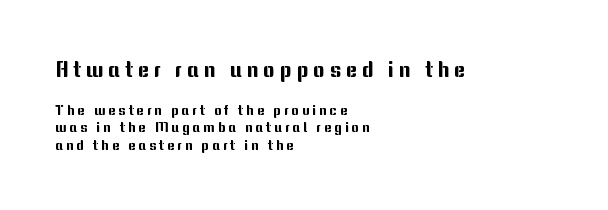
The image shows 22 px text type, upright; set left-aligned, normal line spacing (1.27x), unusually wide letter spacing (+0.22 em), not underlined; the first (top) block is 1.57x larger.
